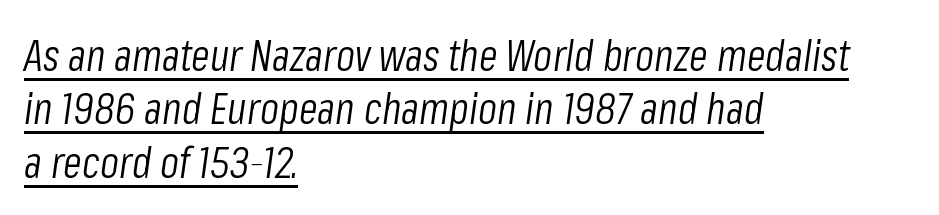
Q: Is the text bold? A: No.
Q: Is the text italic (slanted)? A: Yes, it leans right by about 8 degrees.
Q: Is the text underlined? A: Yes.
Q: How is the paragraph aligned? A: Left-aligned.
Q: Is the spacing between letters normal or unusually wide? A: Normal.
Q: Width (condensed, normal, or wide)? A: Condensed.
Q: Stroke contrast? A: Low.
Q: x-height? A: Medium.
Q: Monospaced? A: No.
